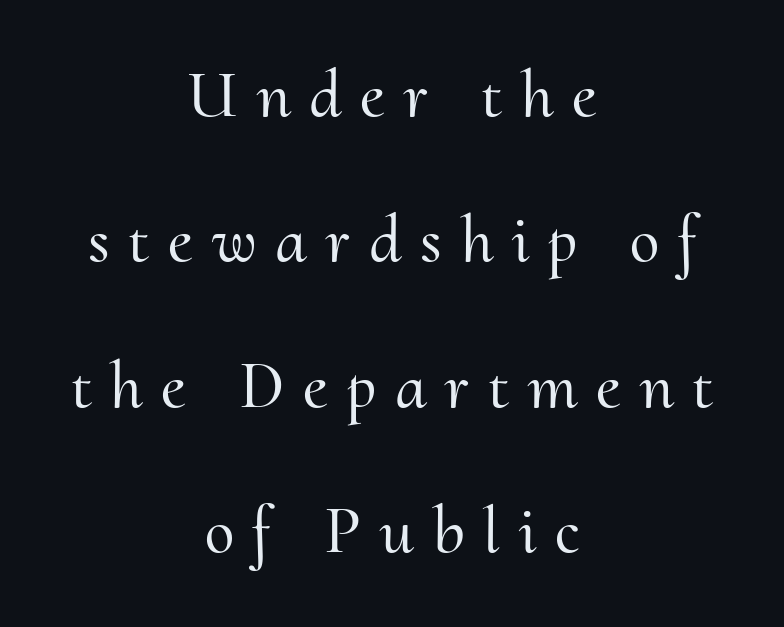
The image shows 67 px serif type, upright; set centered, loose line spacing (2.17x), unusually wide letter spacing (+0.28 em), not underlined; medium stroke contrast and a small x-height.
